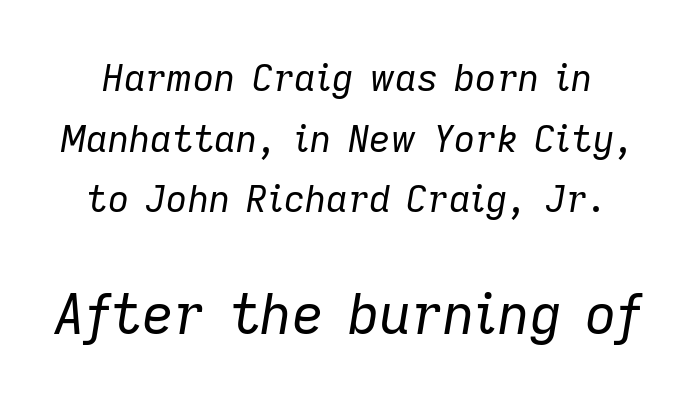
Q: Is the text bold? A: No.
Q: Is the text italic (slanted)? A: Yes, it leans right by about 9 degrees.
Q: Is the text underlined? A: No.
Q: Is the spacing between letters normal or unusually wide? A: Normal.
Q: Is the spacing between lines tight, normal or loose? A: Normal.
Q: Which block of text is set in a larger size, the first (top) or the second (bottom)? A: The second (bottom) one.
Q: Width (condensed, normal, or wide)? A: Normal.
Q: Stroke contrast? A: Low.
Q: x-height? A: Medium.
Q: Monospaced? A: No.
